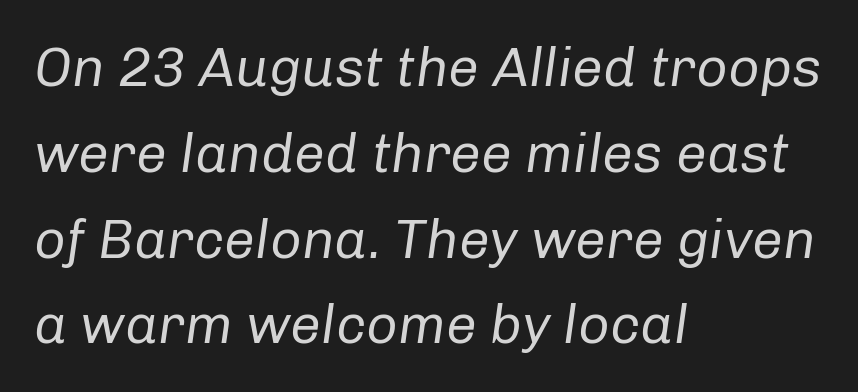
Check the space under the baseline: it is left empty. Varying glyph widths throughout — classic text-font behaviour. The rag falls on the right side of this text block. Stems and bowls with no extra thickness — not bold. How would I describe the line gaps? Plain and ordinary.
